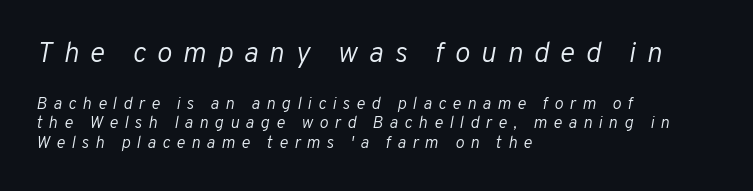
Q: Is the text bold? A: No.
Q: Is the text italic (slanted)? A: Yes, it leans right by about 10 degrees.
Q: Is the text underlined? A: No.
Q: How is the paragraph aligned? A: Left-aligned.
Q: Is the spacing between letters normal or unusually wide? A: Unusually wide.
Q: Is the spacing between lines tight, normal or loose? A: Tight.
Q: Which block of text is set in a larger size, the first (top) or the second (bottom)? A: The first (top) one.
Q: Width (condensed, normal, or wide)? A: Normal.
Q: Stroke contrast? A: Low.
Q: x-height? A: Medium.
Q: Monospaced? A: No.
